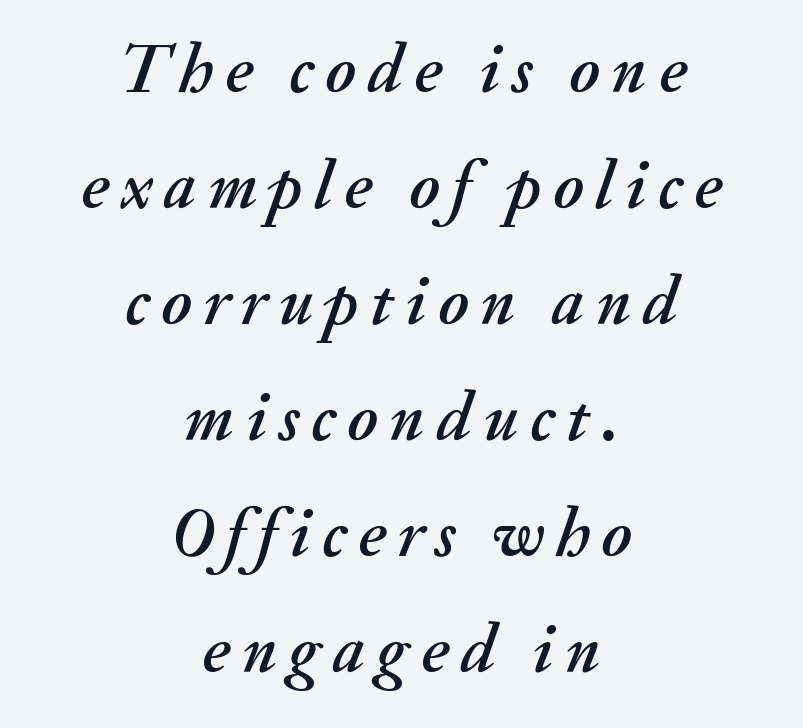
The image shows 69 px text type, italic (leaning right); set centered, normal line spacing (1.68x), not underlined; medium stroke contrast and a small x-height.
